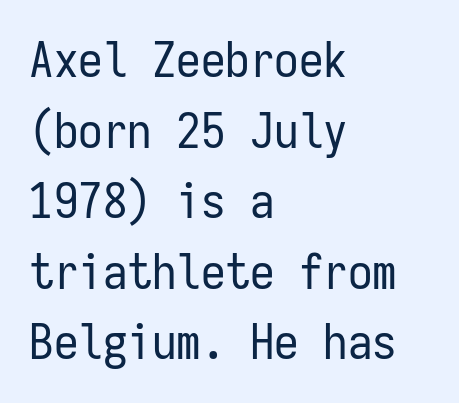
The image shows 49 px regular-weight, condensed sans-serif type, upright, monospaced; set left-aligned, normal line spacing (1.44x), normal letter spacing, not underlined; low stroke contrast and a medium x-height.
